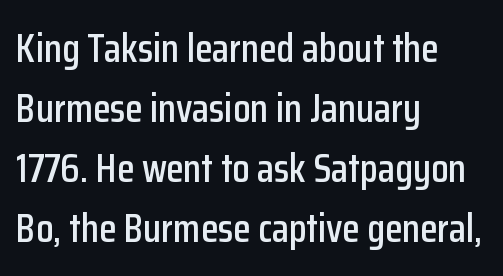
Nothing unusual about the tracking: characters are spaced as the font intends. Does the type have serifs? No, each stem ends abruptly. Horizontal alignment here is leftward, the default for most running prose. This sample uses an upright cut, with every glyph sitting square on the baseline. Anything drawn beneath the words? Only blank space. In terms of leading, this rendering sits right in the middle.
